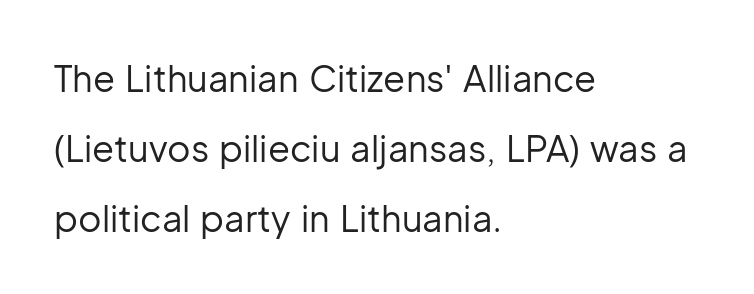
{"serif": "no", "italic": "no", "bold": "no", "weight": "regular", "width": "normal", "stroke_contrast": "low", "x_height": "medium", "monospaced": "no", "underline": "no", "align": "left", "line_spacing": "loose", "line_spacing_ratio": 1.94, "letter_spacing": "normal", "letter_spacing_em": 0.0, "glyph_px": 36}
